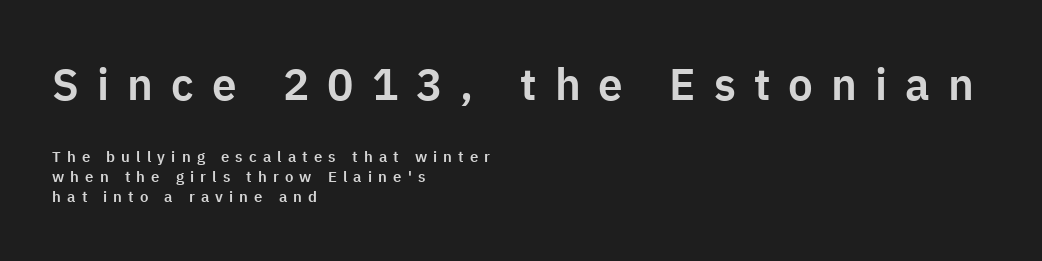
The image shows 44 px sans-serif type, upright; set left-aligned, normal line spacing (1.32x), unusually wide letter spacing (+0.41 em), not underlined; the first (top) block is 2.93x larger; low stroke contrast and a medium x-height.
